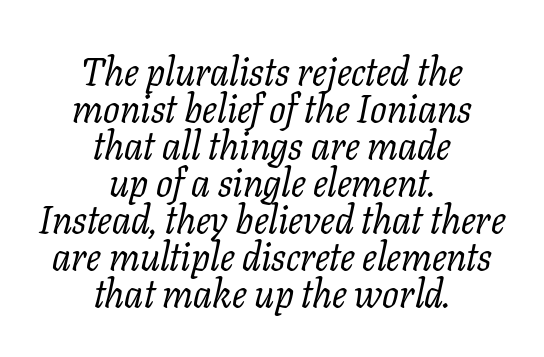
The image shows 39 px regular-weight serif type, italic (leaning right); set centered, tight line spacing (0.95x), normal letter spacing, not underlined; low stroke contrast and a medium x-height.
